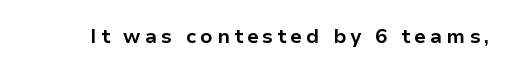
The image shows 20 px bold type, upright; set unusually wide letter spacing (+0.2 em), not underlined.
